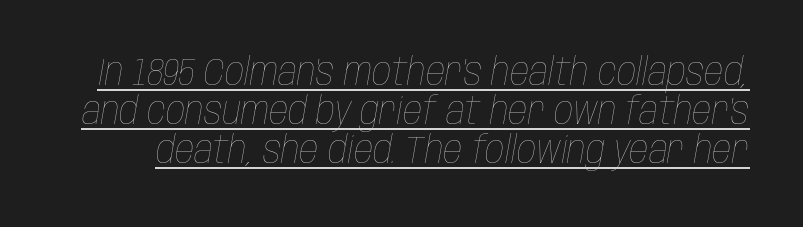
The font is comparable to plain body text, perhaps lighter. These lines huddle together more closely than default settings would place them. How are the letters spaced? Ordinarily, with no added tracking. The glyphs look as if they've been sheared to an angle.
